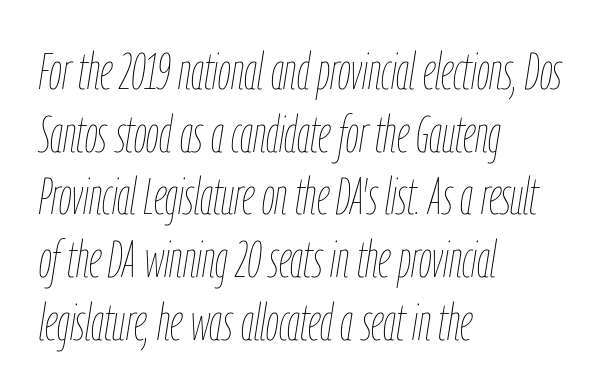
The image shows 51 px thin, condensed type, italic (leaning right); set left-aligned, line spacing 1.23x, normal letter spacing, not underlined; low stroke contrast and a medium x-height.
